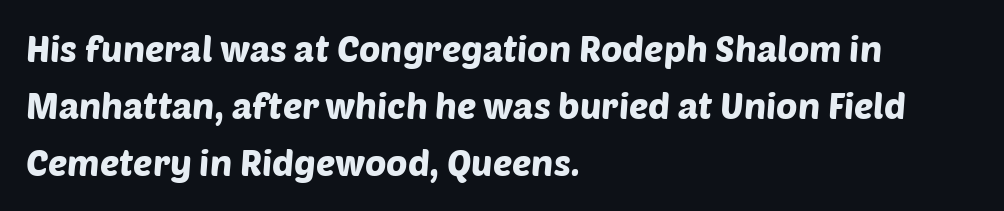
{"serif": "no", "width": "normal", "stroke_contrast": "low", "x_height": "large", "monospaced": "no", "underline": "no", "align": "left", "line_spacing": "normal", "line_spacing_ratio": 1.59, "letter_spacing": "normal", "letter_spacing_em": 0.0, "glyph_px": 36}
